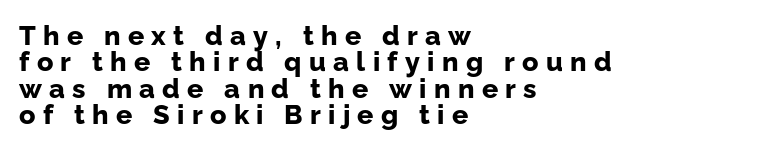
The letters stand straight up with perfectly vertical stems. The designer dialed line spacing down below the default. The horizontal fit of the characters is loose and conspicuously gappy. Chunky letters — that's bold for sure. Quick note: underline off.
